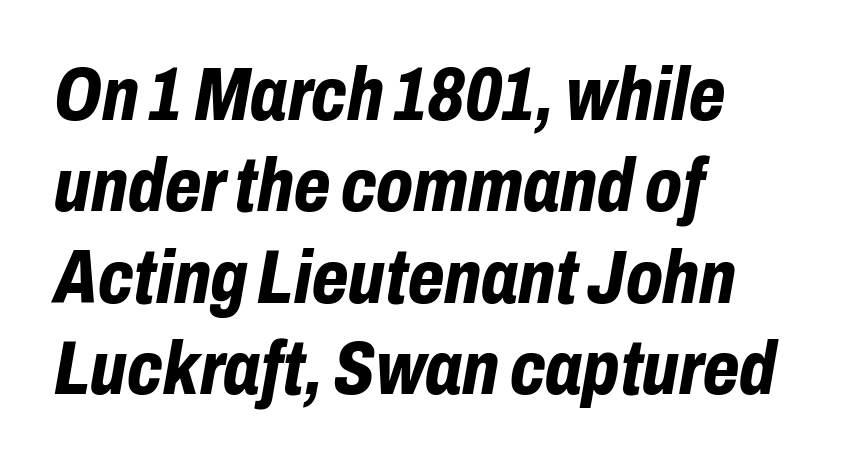
{"italic": "yes", "lean": "right", "slant_degrees": 10, "bold": "yes", "weight": "bold", "width": "condensed", "stroke_contrast": "low", "x_height": "medium", "monospaced": "no", "underline": "no", "align": "left", "line_spacing_ratio": 1.22, "letter_spacing": "normal", "letter_spacing_em": 0.0, "glyph_px": 75}
